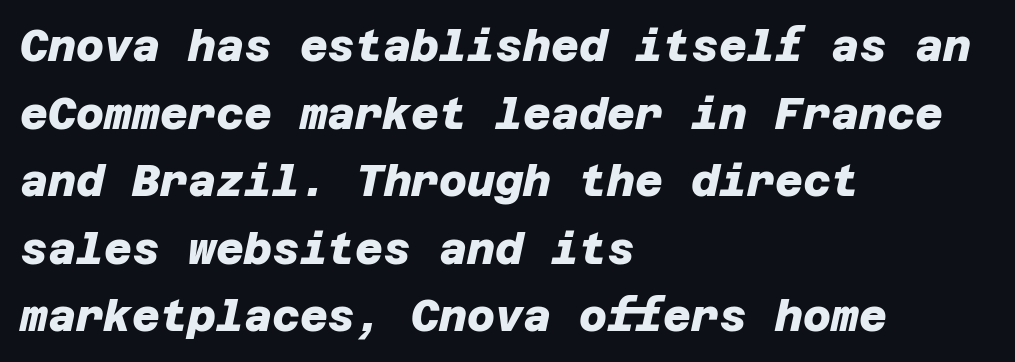
The image shows 43 px heavy sans-serif type; set left-aligned, normal line spacing (1.57x), normal letter spacing, not underlined; low stroke contrast and a large x-height.
